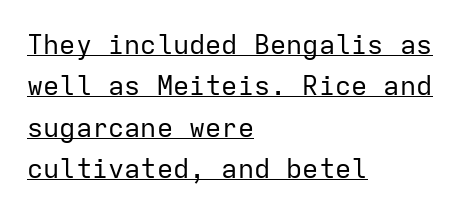
Q: Is the text bold? A: No.
Q: Is the text italic (slanted)? A: No, it is upright.
Q: Is the text underlined? A: Yes.
Q: How is the paragraph aligned? A: Left-aligned.
Q: Is the spacing between letters normal or unusually wide? A: Normal.
Q: Is the spacing between lines tight, normal or loose? A: Normal.
